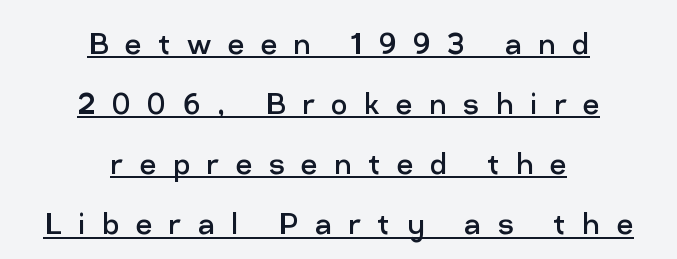
{"serif": "no", "italic": "no", "bold": "no", "weight": "regular", "width": "normal", "stroke_contrast": "low", "x_height": "medium", "monospaced": "no", "underline": "yes", "align": "center", "line_spacing": "normal", "line_spacing_ratio": 1.67, "letter_spacing": "wide", "letter_spacing_em": 0.46, "glyph_px": 36}
